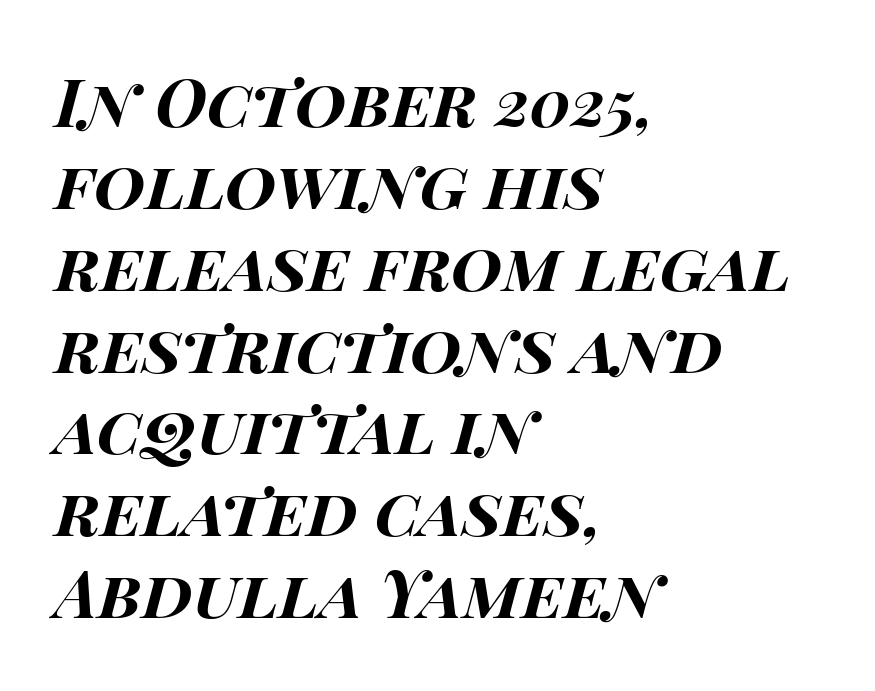
The image shows 66 px bold, wide type, italic (leaning right); set left-aligned, line spacing 1.24x, normal letter spacing, not underlined; high stroke contrast and a large x-height.
